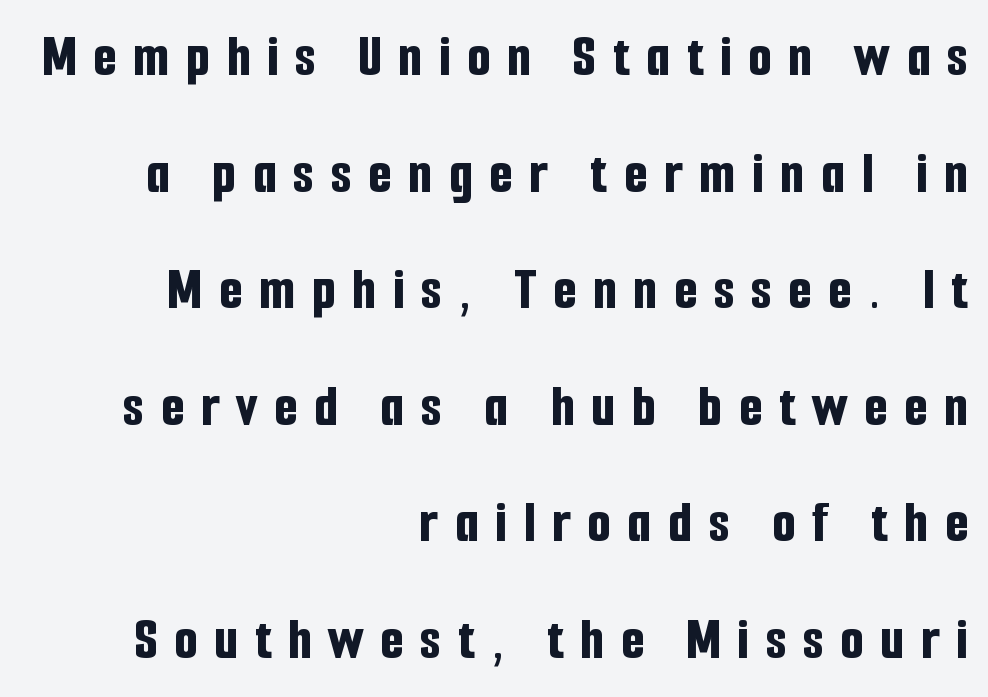
{"serif": "no", "italic": "no", "bold": "yes", "weight": "bold", "width": "condensed", "stroke_contrast": "low", "x_height": "medium", "monospaced": "no", "underline": "no", "align": "right", "line_spacing": "loose", "line_spacing_ratio": 1.91, "letter_spacing": "wide", "letter_spacing_em": 0.27, "glyph_px": 61}
